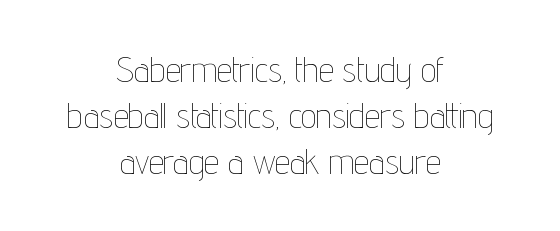
The image shows 34 px thin, condensed type, upright; set centered, normal line spacing (1.35x), normal letter spacing, not underlined; low stroke contrast and a medium x-height.
